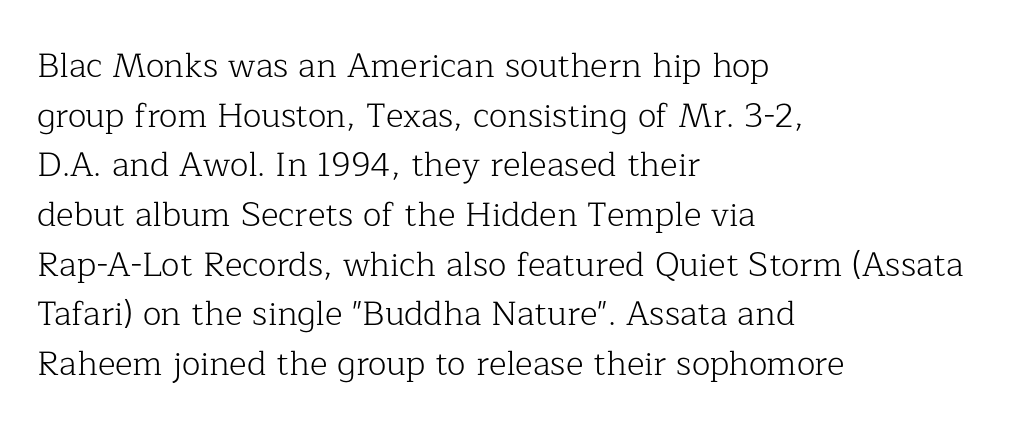
A typesetter would call this proportional, since set widths differ per character. The rag falls on the right side of this text block. In terms of letterform style, serifs are clearly present. Is the type heavy? It reads as light-to-regular instead. Tracking here is standard; glyphs follow each other at the usual distance.
